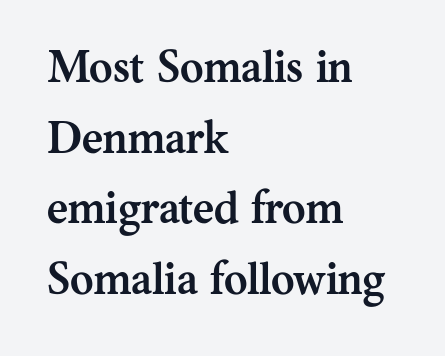
Q: Is the text bold? A: Yes.
Q: Is the text italic (slanted)? A: No, it is upright.
Q: Is the typeface a serif or a sans-serif typeface? A: Serif.
Q: Is the text underlined? A: No.
Q: How is the paragraph aligned? A: Left-aligned.
Q: Is the spacing between letters normal or unusually wide? A: Normal.
Q: Is the spacing between lines tight, normal or loose? A: Normal.
Q: Width (condensed, normal, or wide)? A: Normal.
Q: Stroke contrast? A: Medium.
Q: x-height? A: Medium.
Q: Monospaced? A: No.
